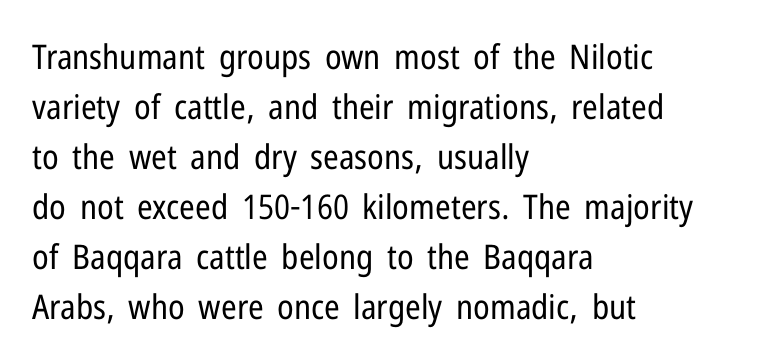
Check where the strokes stop: nothing finishes them off — pure sans. Does the copy run flush right? No — it runs flush left. The designer left line spacing at the default. Nobody drew a line under any word here. Each stroke keeps to a modest, everyday thickness or less.
